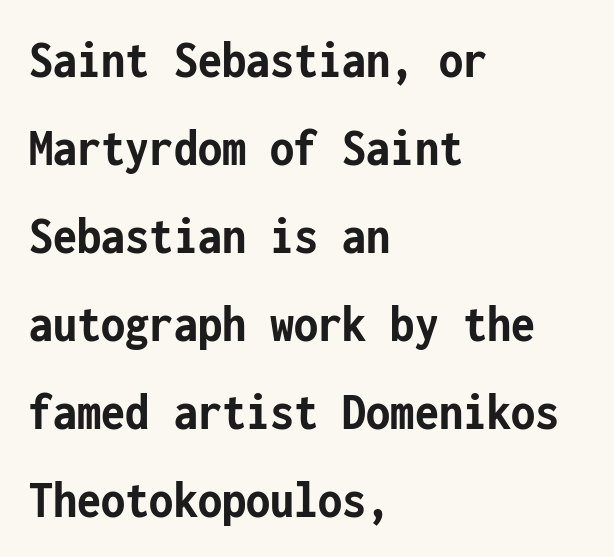
The space directly below the letters is spotless. Do the letters lean? They stand straight. The typeface chosen for these lines omits serifs. Here the designer chose a console-style face with uniform glyph widths.
